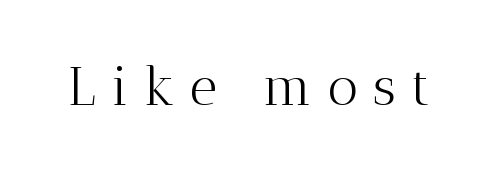
Do the letters lean? They stand straight. This is not heavy type; no bold has been used. The line texture is sparse and dotted thanks to wide tracking. Little horizontal feet cap the strokes, marking this as serif type. Do the characters align in a grid? No, the font is proportional. Clear beneath every line of the passage.
